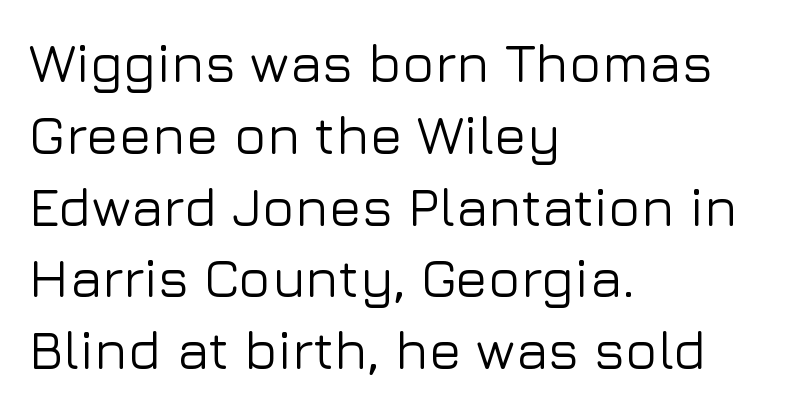
The space directly below the letters is spotless. Notice how the stems are strictly vertical — no italics here. Does the type have serifs? No, each stem ends abruptly. Where is the straight margin? On the left.
